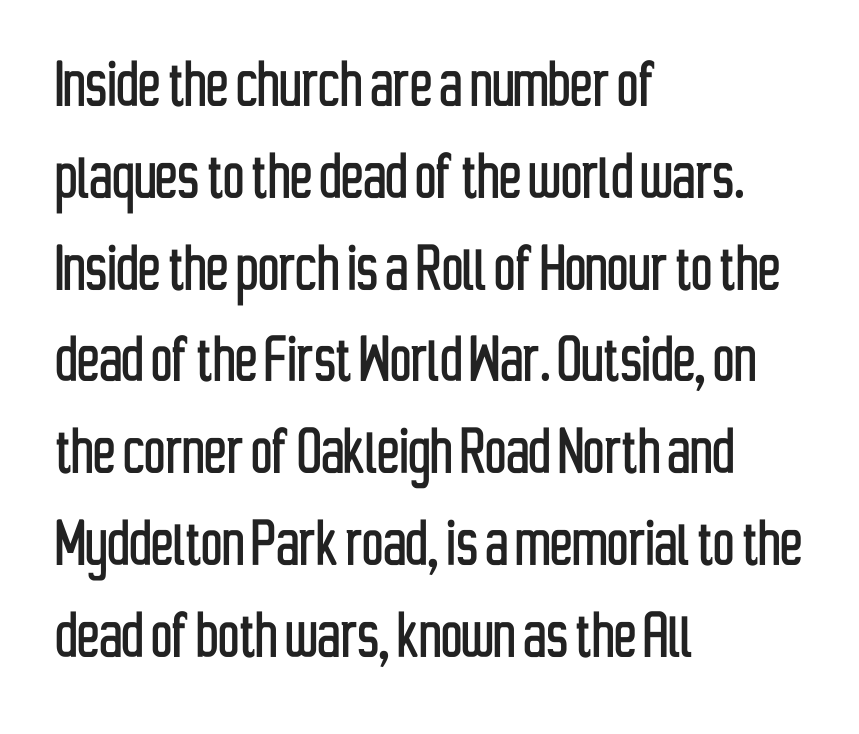
The image shows 74 px condensed sans-serif type, upright; set left-aligned, line spacing 1.24x, normal letter spacing, not underlined; low stroke contrast and a medium x-height.
